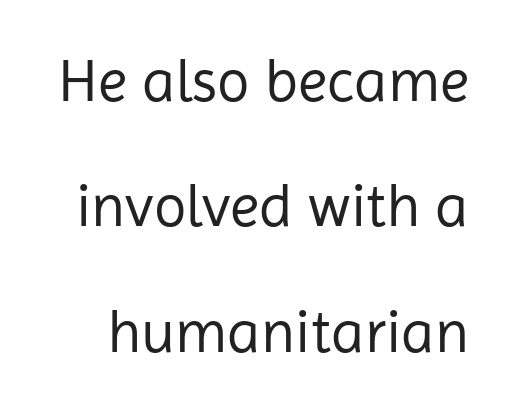
{"serif": "no", "italic": "no", "bold": "no", "weight": "regular", "width": "normal", "stroke_contrast": "low", "x_height": "medium", "monospaced": "no", "underline": "no", "line_spacing": "loose", "line_spacing_ratio": 2.09, "letter_spacing": "normal", "letter_spacing_em": 0.0, "glyph_px": 60}
